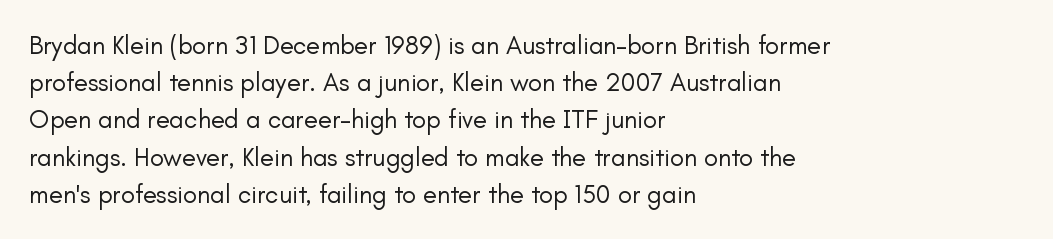
The rendering anchors every line to the left-hand side. A clean baseline with only descenders dipping below it. No chunkiness to these letters — they're not bold. Leading matches the norm, producing a regular column. Ascenders rise straight up at ninety degrees. Nobody touched the tracking dial on this one.
